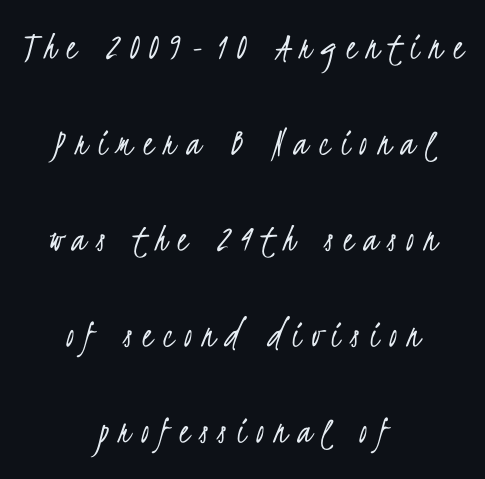
The image shows 40 px light, condensed sans-serif type; set centered, loose line spacing (2.4x), unusually wide letter spacing (+0.26 em), not underlined; low stroke contrast and a small x-height.
